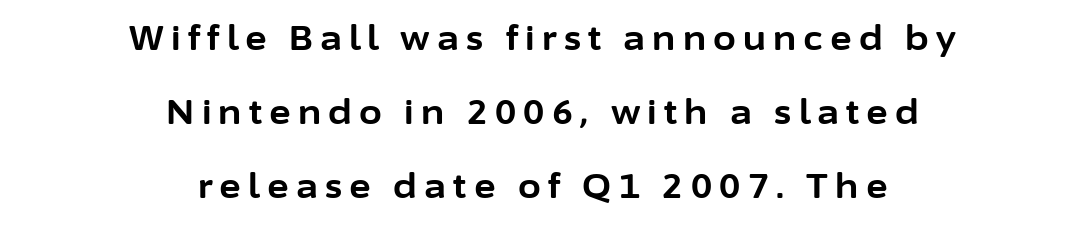
The image shows 33 px bold sans-serif type, upright; set centered, loose line spacing (2.25x), unusually wide letter spacing (+0.22 em), not underlined; low stroke contrast and a medium x-height.
